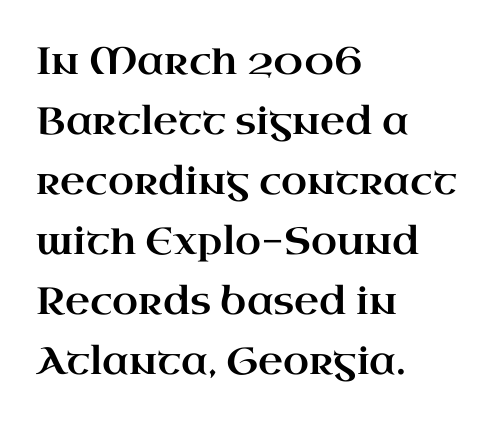
The image shows 38 px wide serif type, upright; set left-aligned, normal line spacing (1.58x), normal letter spacing, not underlined; high stroke contrast and a small x-height.
